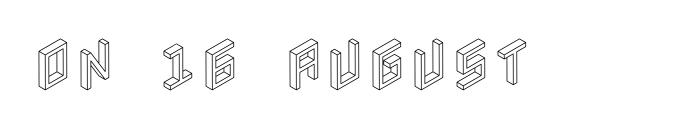
Ordinary non-slanted type is in use. Each row of text sits above clean, open space. The rendering keeps characters at their native spacing.
